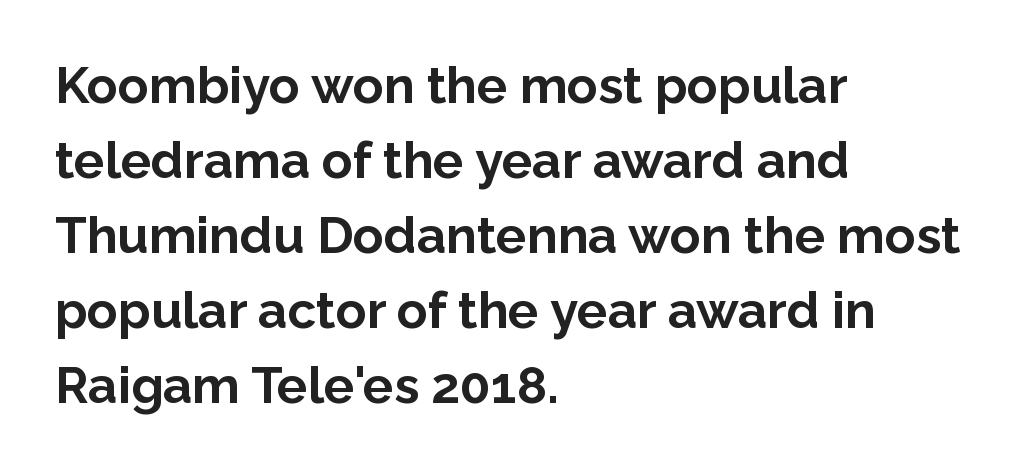
The passage shown is typed in a proportional face where columns would drift. It's the straight-up-and-down kind of type. These lines sit exactly where default settings would place them. There is no visible air inserted between adjacent glyphs. This rendering employs a face without finishing strokes, i.e., a sans-serif. Each line starts at the same left margin while the right side varies.
